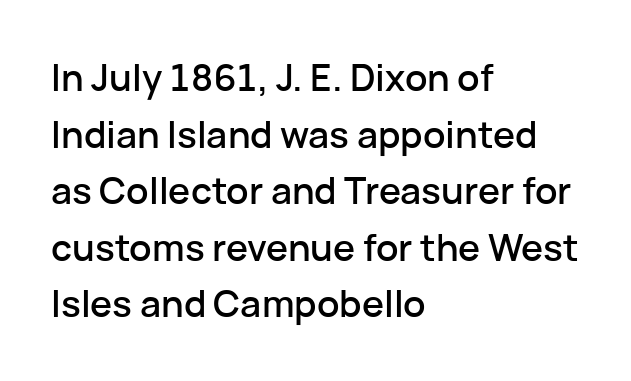
Q: Is the text italic (slanted)? A: No, it is upright.
Q: Is the typeface a serif or a sans-serif typeface? A: Sans-serif.
Q: Is the text underlined? A: No.
Q: How is the paragraph aligned? A: Left-aligned.
Q: Is the spacing between letters normal or unusually wide? A: Normal.
Q: Is the spacing between lines tight, normal or loose? A: Normal.
Q: Width (condensed, normal, or wide)? A: Normal.
Q: Stroke contrast? A: Low.
Q: x-height? A: Medium.
Q: Monospaced? A: No.
